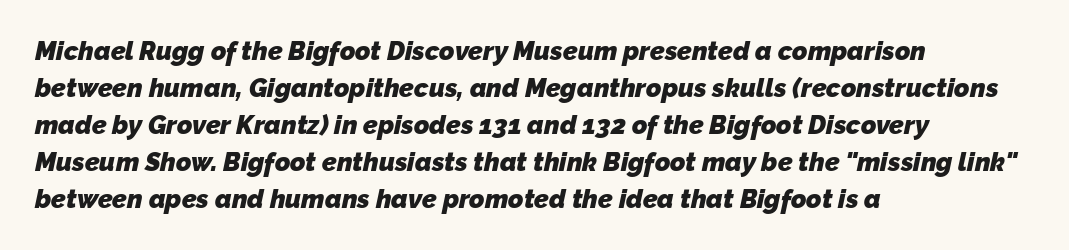
The image shows 26 px bold type; set left-aligned, normal line spacing (1.42x), normal letter spacing, not underlined.
